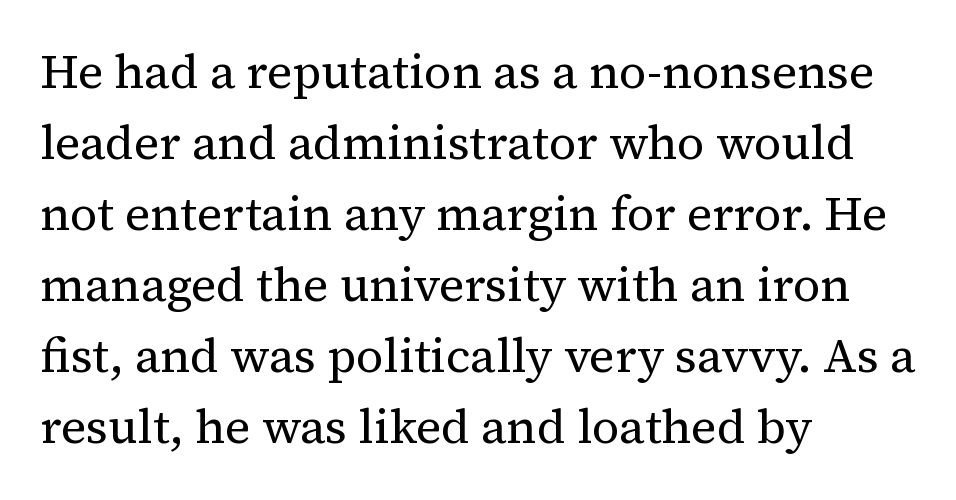
Q: Is the text bold? A: No.
Q: Is the text italic (slanted)? A: No, it is upright.
Q: Is the typeface a serif or a sans-serif typeface? A: Serif.
Q: Is the text underlined? A: No.
Q: How is the paragraph aligned? A: Left-aligned.
Q: Is the spacing between letters normal or unusually wide? A: Normal.
Q: Is the spacing between lines tight, normal or loose? A: Normal.
Q: Width (condensed, normal, or wide)? A: Normal.
Q: Stroke contrast? A: Medium.
Q: x-height? A: Medium.
Q: Monospaced? A: No.
